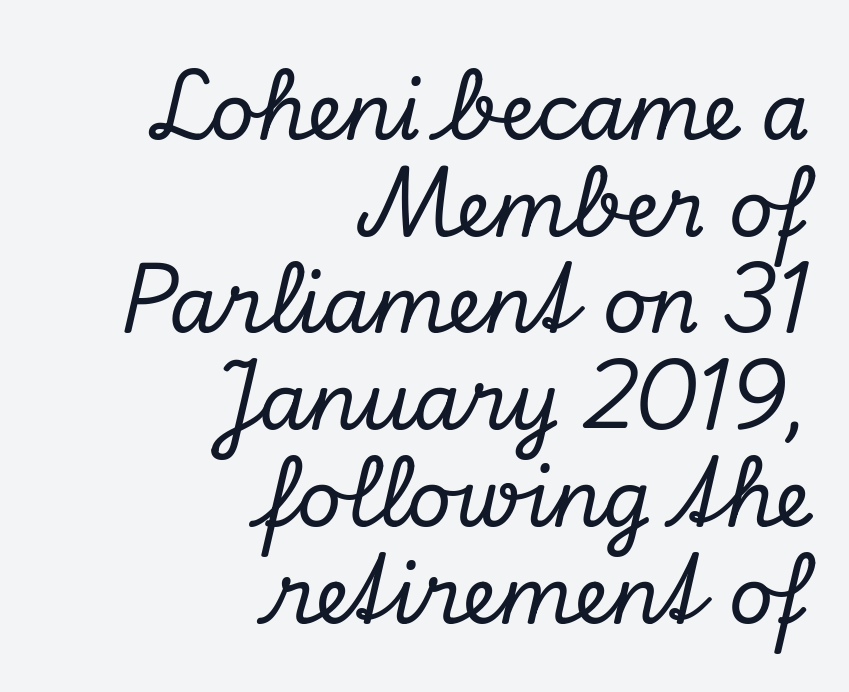
{"serif": "yes", "italic": "yes", "lean": "right", "slant_degrees": 13, "width": "normal", "stroke_contrast": "low", "x_height": "small", "monospaced": "no", "underline": "no", "align": "right", "line_spacing_ratio": 1.24, "letter_spacing": "normal", "letter_spacing_em": 0.0, "glyph_px": 78}
